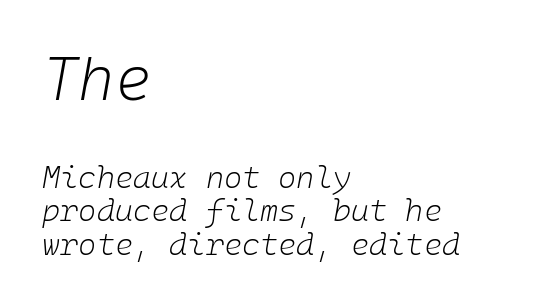
{"italic": "yes", "lean": "right", "slant_degrees": 10, "bold": "no", "weight": "light", "width": "normal", "stroke_contrast": "low", "x_height": "medium", "underline": "no", "align": "left", "line_spacing": "tight", "line_spacing_ratio": 1.08, "letter_spacing": "normal", "letter_spacing_em": 0.0, "larger_block": "first", "size_ratio": 2.0, "glyph_px": 62}
